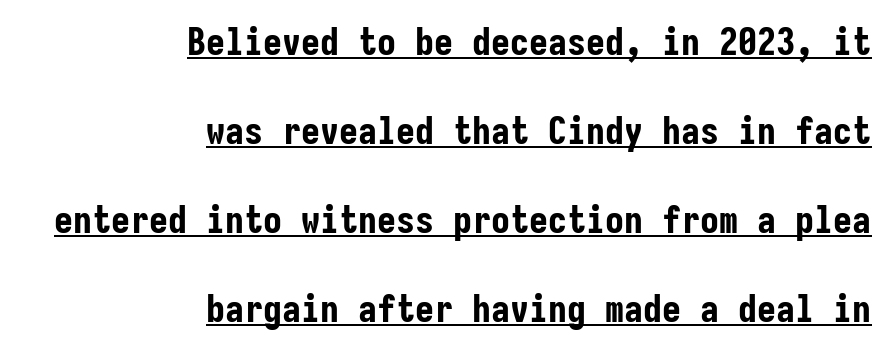
{"serif": "no", "italic": "no", "bold": "yes", "weight": "bold", "width": "condensed", "stroke_contrast": "low", "x_height": "medium", "monospaced": "yes", "underline": "yes", "align": "right", "line_spacing": "loose", "line_spacing_ratio": 2.34, "letter_spacing": "normal", "letter_spacing_em": 0.0, "glyph_px": 38}
